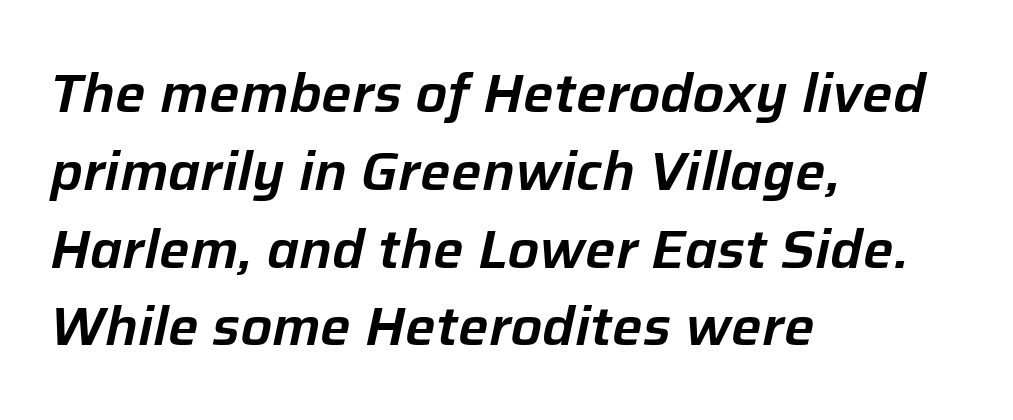
The passage shown is typed in a proportional face where columns would drift. Caption: standard tracking, unaltered. Check the space under the baseline: it is left empty. Normally led — the rows are evenly, conventionally spaced. Horizontal alignment here is leftward, the default for most running prose.
